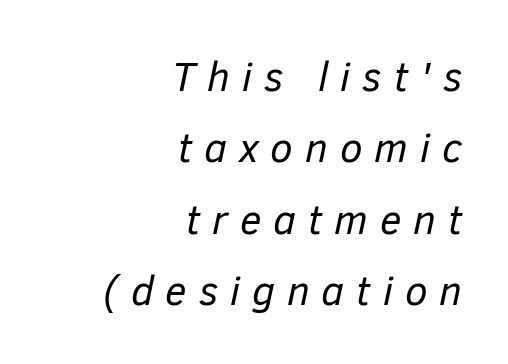
Q: Is the text bold? A: No.
Q: Is the text italic (slanted)? A: Yes, it leans right by about 12 degrees.
Q: Is the text underlined? A: No.
Q: How is the paragraph aligned? A: Right-aligned.
Q: Is the spacing between letters normal or unusually wide? A: Unusually wide.
Q: Width (condensed, normal, or wide)? A: Normal.
Q: Stroke contrast? A: Low.
Q: x-height? A: Medium.
Q: Monospaced? A: No.
